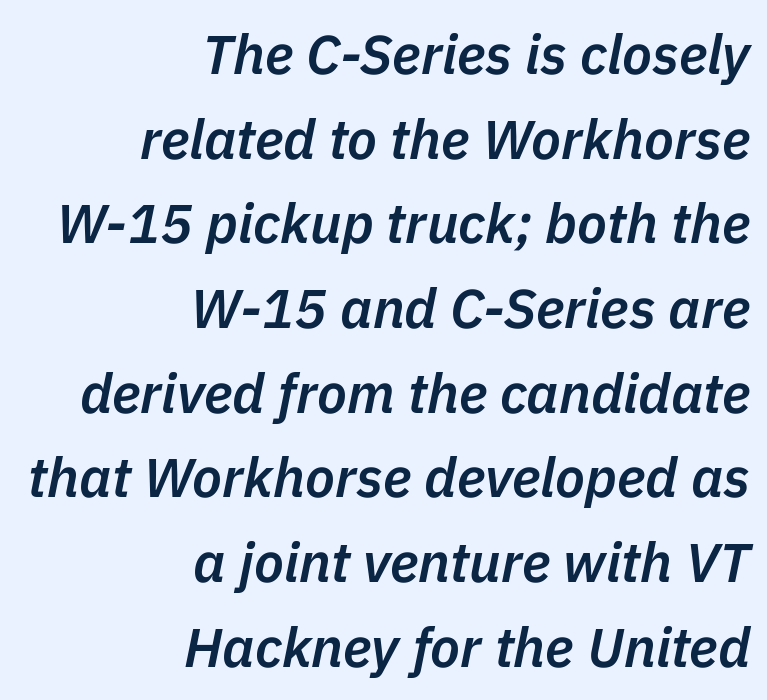
{"italic": "yes", "lean": "right", "slant_degrees": 11, "bold": "semi", "weight": "semibold", "width": "normal", "stroke_contrast": "low", "x_height": "medium", "monospaced": "no", "underline": "no", "align": "right", "line_spacing": "normal", "line_spacing_ratio": 1.54, "letter_spacing": "normal", "letter_spacing_em": 0.0, "glyph_px": 55}
